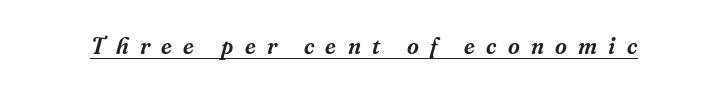
Q: Is the text italic (slanted)? A: Yes, it leans right by about 16 degrees.
Q: Is the text underlined? A: Yes.
Q: Is the spacing between letters normal or unusually wide? A: Unusually wide.
